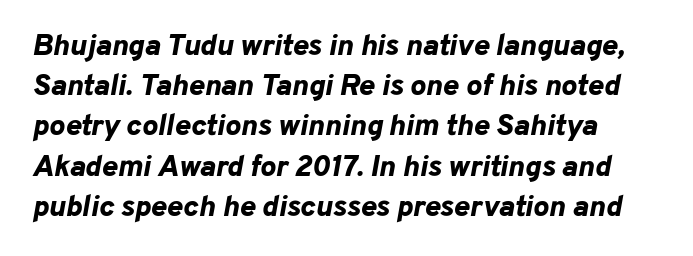
{"italic": "yes", "lean": "right", "slant_degrees": 10, "bold": "yes", "weight": "bold", "width": "normal", "stroke_contrast": "low", "x_height": "medium", "monospaced": "no", "underline": "no", "align": "left", "line_spacing": "normal", "line_spacing_ratio": 1.34, "letter_spacing": "normal", "letter_spacing_em": 0.0, "glyph_px": 30}
